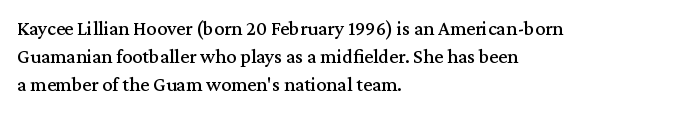
Ordinary non-slanted type is in use. Type without underlining. A typesetter would call this zero additional tracking. Horizontally, the lines are justified to the leading edge only. Honestly, the row spacing looks completely unremarkable.
